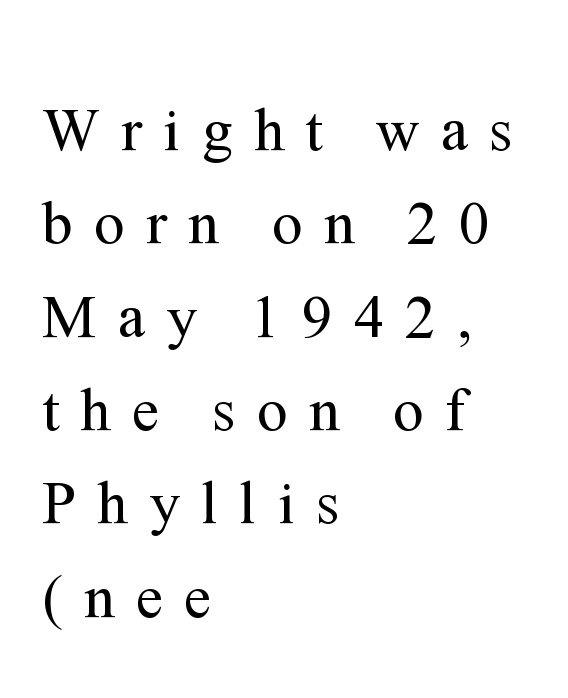
The image shows 61 px regular-weight serif type, upright; set left-aligned, normal line spacing (1.53x), unusually wide letter spacing (+0.35 em), not underlined; medium stroke contrast and a medium x-height.
